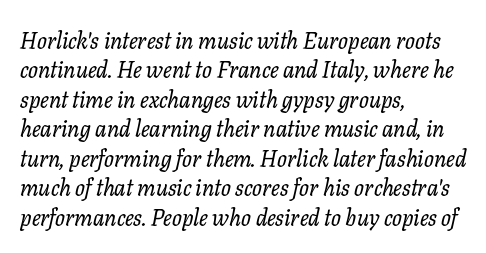
Tracking here is standard; glyphs follow each other at the usual distance. This sample uses an oblique cut, with every glyph tilted off the vertical. Every row of glyphs begins at an identical x-position on the left. The vertical gap from one line to the next is medium. A bare baseline throughout the passage.
